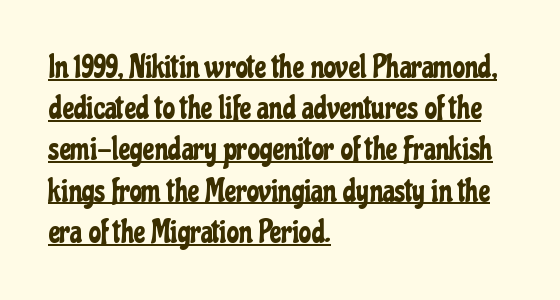
Interline gaps are of average width in this sample. The letters stand straight up with perfectly vertical stems. Leftover space on each line is placed entirely after the last word. What decoration does the sample have? An underline. A typesetter would call this proportional, since set widths differ per character. Is this a sans? Yes — the strokes have no serifs.
